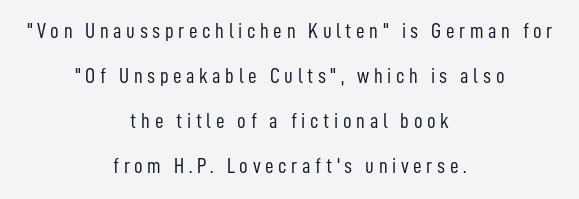
{"italic": "no", "bold": "no", "underline": "no", "align": "center", "line_spacing": "loose", "line_spacing_ratio": 2.14, "letter_spacing": "wide", "letter_spacing_em": 0.22, "glyph_px": 21}
